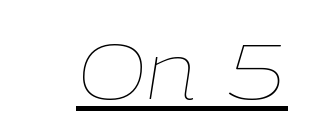
The letterforms sit shoulder to shoulder at normal distance. The passage shown is typed in a proportional face where columns would drift. Students, observe the line beneath the letters — that is underlining. The whole block is typeset with a tilt. Letters have the restrained weight of plain body copy at most.
